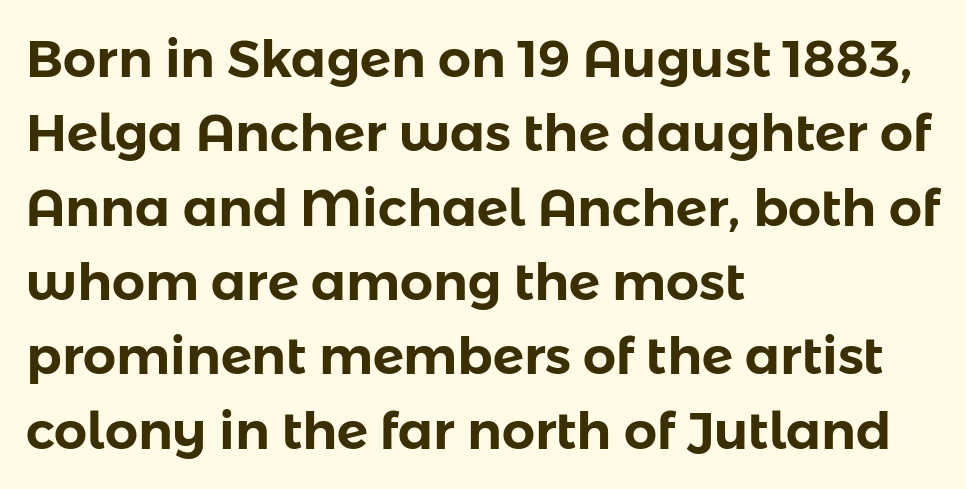
Q: Is the text italic (slanted)? A: No, it is upright.
Q: Is the typeface a serif or a sans-serif typeface? A: Sans-serif.
Q: Is the text underlined? A: No.
Q: How is the paragraph aligned? A: Left-aligned.
Q: Is the spacing between letters normal or unusually wide? A: Normal.
Q: Is the spacing between lines tight, normal or loose? A: Normal.
Q: Width (condensed, normal, or wide)? A: Normal.
Q: Stroke contrast? A: Low.
Q: x-height? A: Medium.
Q: Monospaced? A: No.
